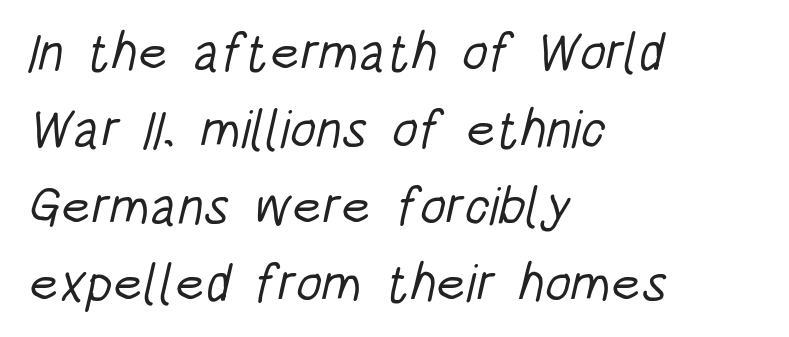
{"serif": "no", "bold": "no", "weight": "light", "width": "condensed", "stroke_contrast": "low", "x_height": "large", "monospaced": "no", "underline": "no", "align": "left", "line_spacing": "normal", "line_spacing_ratio": 1.45, "letter_spacing": "normal", "letter_spacing_em": 0.0, "glyph_px": 53}
